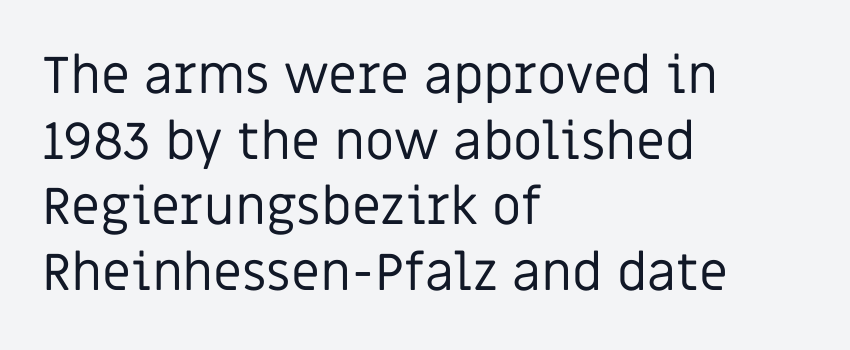
{"serif": "no", "italic": "no", "bold": "no", "weight": "regular", "width": "normal", "stroke_contrast": "low", "x_height": "large", "monospaced": "no", "underline": "no", "align": "left", "line_spacing": "normal", "line_spacing_ratio": 1.26, "letter_spacing": "normal", "letter_spacing_em": 0.0, "glyph_px": 52}
